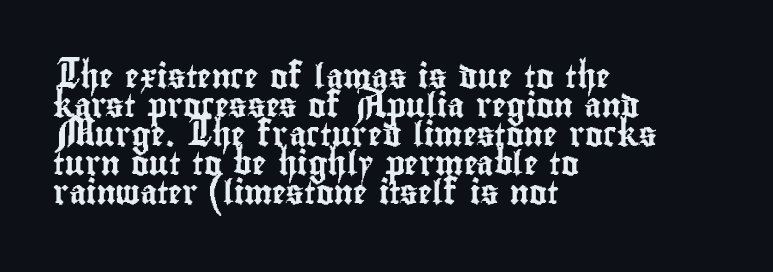
The area under the type is left untouched. Is the block centered? No — it sits flush against the left margin. Default kerning and tracking; the words read as compact shapes. Is there any slant? The stems are plumb.
